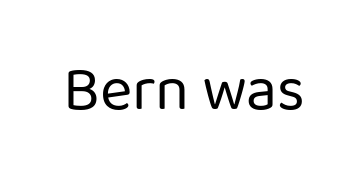
The image shows 62 px regular-weight sans-serif type, upright; set normal letter spacing, not underlined; low stroke contrast and a medium x-height.
